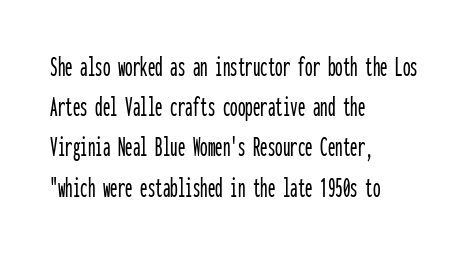
{"serif": "no", "italic": "no", "width": "condensed", "stroke_contrast": "low", "x_height": "medium", "monospaced": "yes", "underline": "no", "align": "left", "line_spacing": "normal", "line_spacing_ratio": 1.34, "letter_spacing": "normal", "letter_spacing_em": 0.0, "glyph_px": 30}
